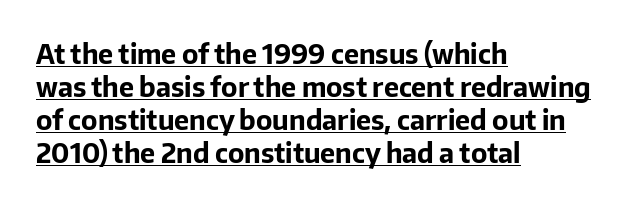
The image shows 27 px bold type, upright; set left-aligned, line spacing 1.22x, normal letter spacing, underlined.
